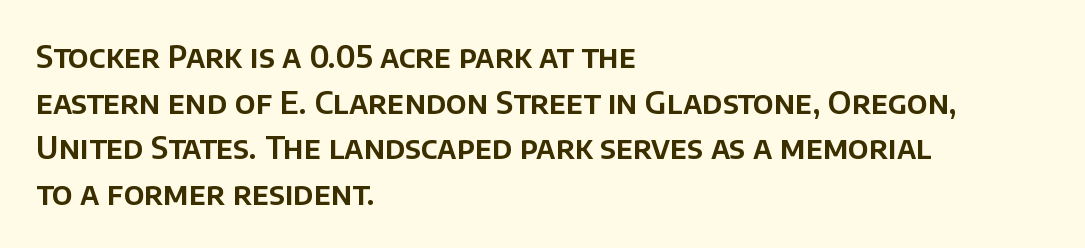
Q: Is the text italic (slanted)? A: No, it is upright.
Q: Is the typeface a serif or a sans-serif typeface? A: Sans-serif.
Q: Is the text underlined? A: No.
Q: How is the paragraph aligned? A: Left-aligned.
Q: Is the spacing between letters normal or unusually wide? A: Normal.
Q: Is the spacing between lines tight, normal or loose? A: Normal.
Q: Width (condensed, normal, or wide)? A: Normal.
Q: Stroke contrast? A: Low.
Q: x-height? A: Large.
Q: Monospaced? A: No.
